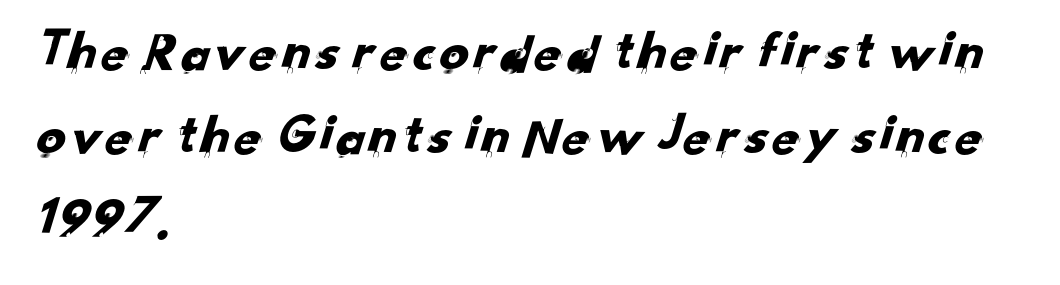
The image shows 58 px sans-serif type; set left-aligned, normal line spacing (1.44x), normal letter spacing, not underlined; low stroke contrast and a small x-height.
